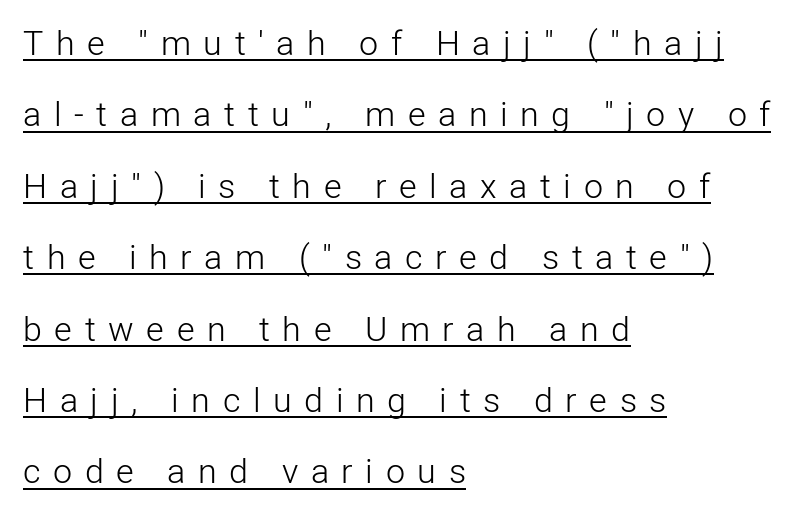
Is the type heavy? It reads as light-to-regular instead. Regarding leading, the lines here are spaced well apart. The sample's only ornament is a line tracing under the words. Ordinary non-slanted type is in use.
